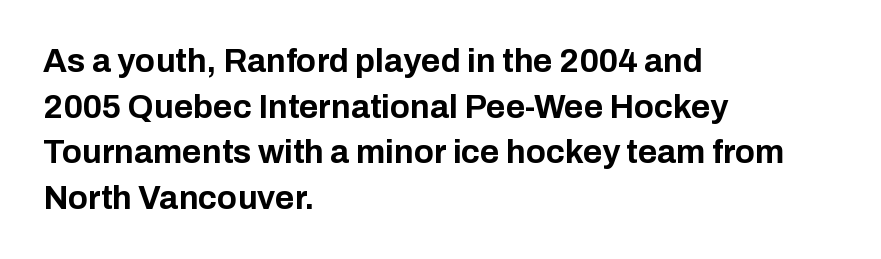
The image shows 33 px bold sans-serif type, upright; set left-aligned, normal line spacing (1.38x), normal letter spacing, not underlined; low stroke contrast and a medium x-height.
